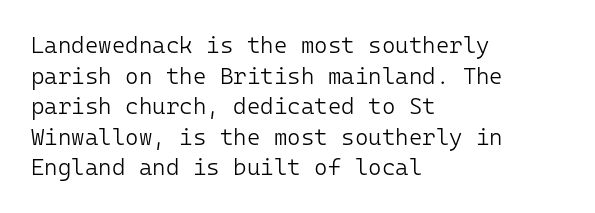
The image shows 23 px text type, upright; set left-aligned, normal line spacing (1.33x), normal letter spacing, not underlined.
